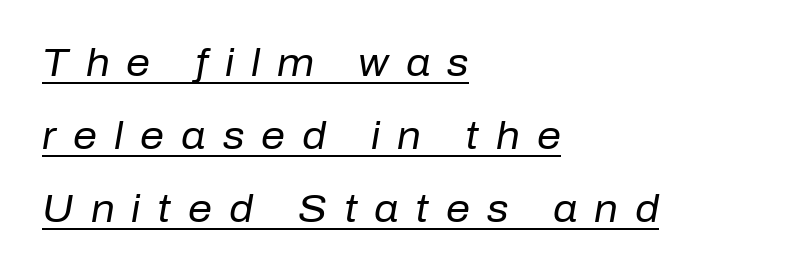
A continuous stroke trails under the words, as in a hyperlink. The rendering uses natural spacing where letterforms have individual widths. Substantial extra tracking has been applied to these lines. Style check: oblique.
